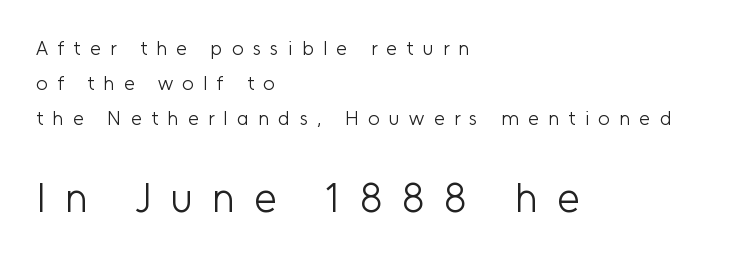
The image shows 41 px light sans-serif type, upright; set left-aligned, line spacing 1.74x, unusually wide letter spacing (+0.46 em), not underlined; the second (bottom) block is 2.05x larger; low stroke contrast and a medium x-height.
